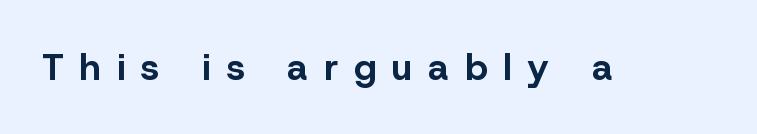
Compared with typical body copy, the letter spacing here is much looser. Classification — sans serif. Every letter is thick-stroked: bold, no question. Has an underline been added? It has not. Designer's note — italics off, roman on.
